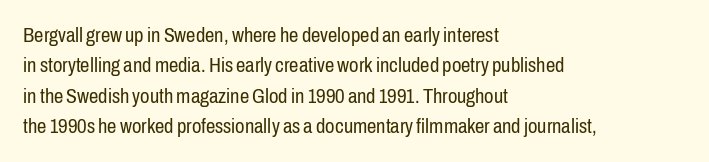
Q: Is the text bold? A: No.
Q: Is the text italic (slanted)? A: No, it is upright.
Q: Is the text underlined? A: No.
Q: How is the paragraph aligned? A: Left-aligned.
Q: Is the spacing between letters normal or unusually wide? A: Normal.
Q: Is the spacing between lines tight, normal or loose? A: Normal.
